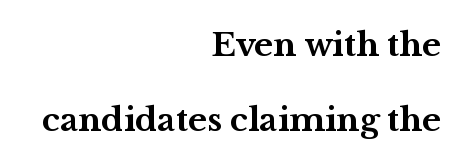
The image shows 32 px bold, wide serif type, upright; set right-aligned, loose line spacing (2.34x), normal letter spacing, not underlined; medium stroke contrast and a medium x-height.
